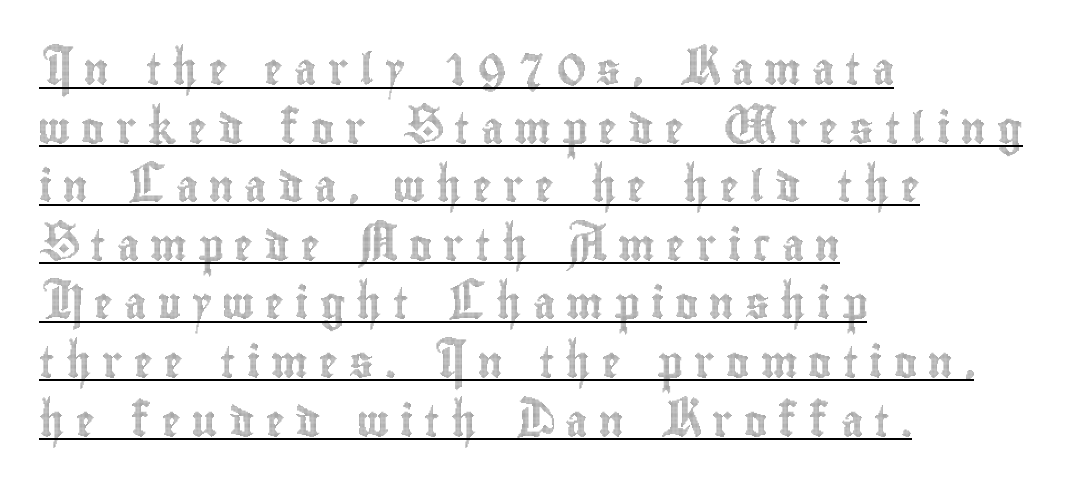
Looks like regular typesetting: each glyph gets only the width it needs. Layout note: lines flush left. The line texture is sparse and dotted thanks to wide tracking. The font's upright variant was chosen for this text. Notice how a bar underscores the lettering throughout.
